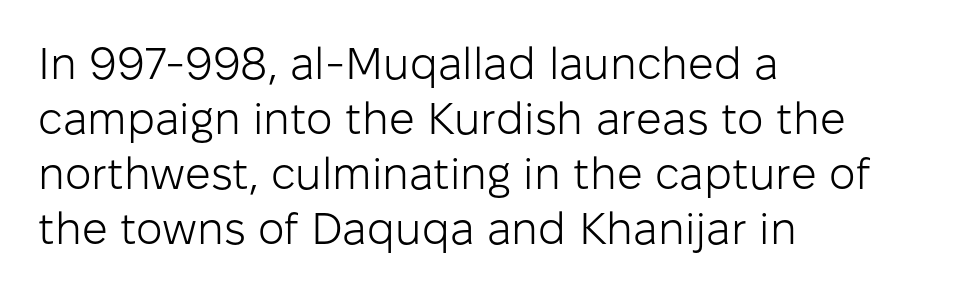
Is this a sans? Yes — the strokes have no serifs. The face used here is proportionally spaced, like ordinary book or web type. Notice how the stems are strictly vertical — no italics here. Type without underlining. This sample uses plain, unmodified letter spacing. The typeface has the unassuming heft of standard copy or less.
